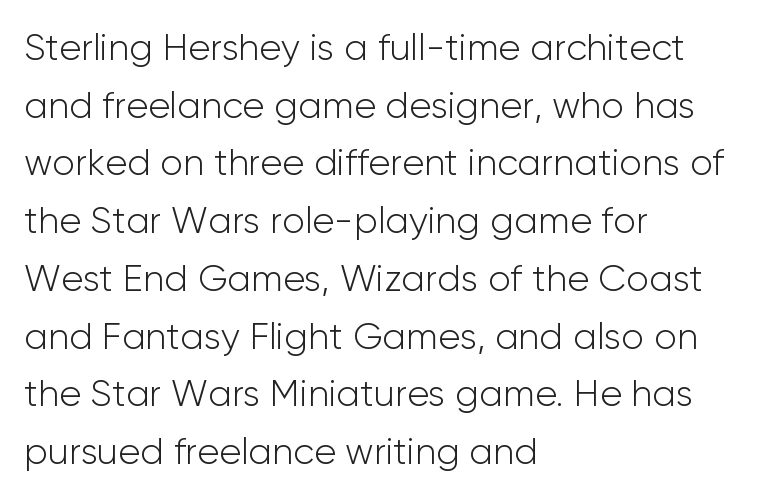
The image shows 37 px light sans-serif type, upright; set left-aligned, normal line spacing (1.56x), normal letter spacing, not underlined; low stroke contrast and a medium x-height.
